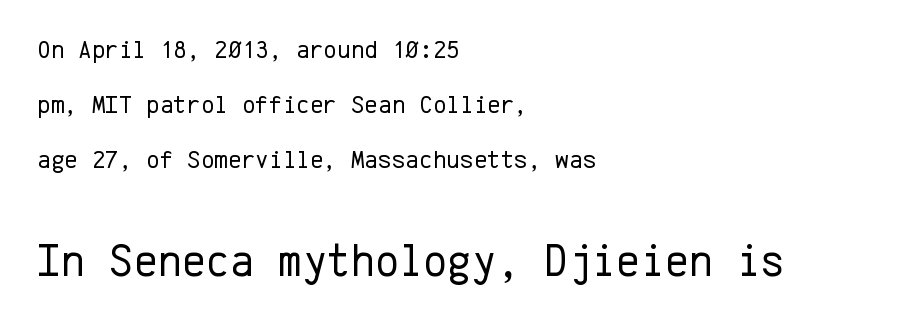
{"serif": "no", "italic": "no", "bold": "no", "weight": "regular", "width": "normal", "stroke_contrast": "low", "x_height": "medium", "monospaced": "yes", "underline": "no", "align": "left", "line_spacing": "loose", "line_spacing_ratio": 2.12, "letter_spacing": "normal", "letter_spacing_em": 0.0, "larger_block": "second", "size_ratio": 1.77, "glyph_px": 46}
